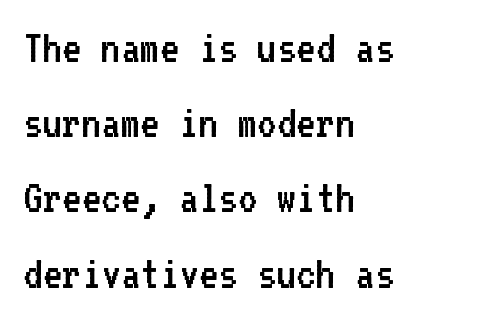
The image shows 47 px regular-weight sans-serif type, upright, monospaced; set left-aligned, normal line spacing (1.6x), normal letter spacing, not underlined; low stroke contrast and a medium x-height.
